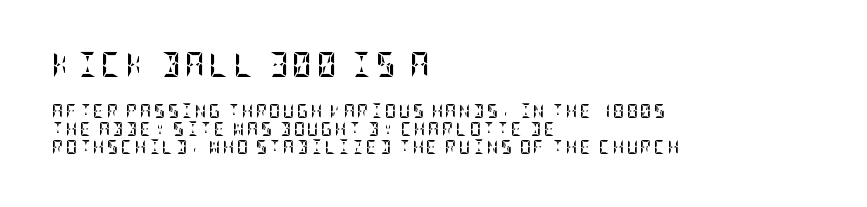
Q: Is the text bold? A: Yes.
Q: Is the text italic (slanted)? A: No, it is upright.
Q: Is the text underlined? A: No.
Q: How is the paragraph aligned? A: Left-aligned.
Q: Is the spacing between lines tight, normal or loose? A: Normal.
Q: Which block of text is set in a larger size, the first (top) or the second (bottom)? A: The first (top) one.
